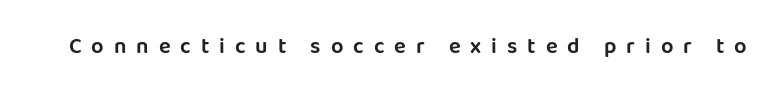
{"italic": "no", "underline": "no", "letter_spacing": "wide", "letter_spacing_em": 0.45, "glyph_px": 22}
